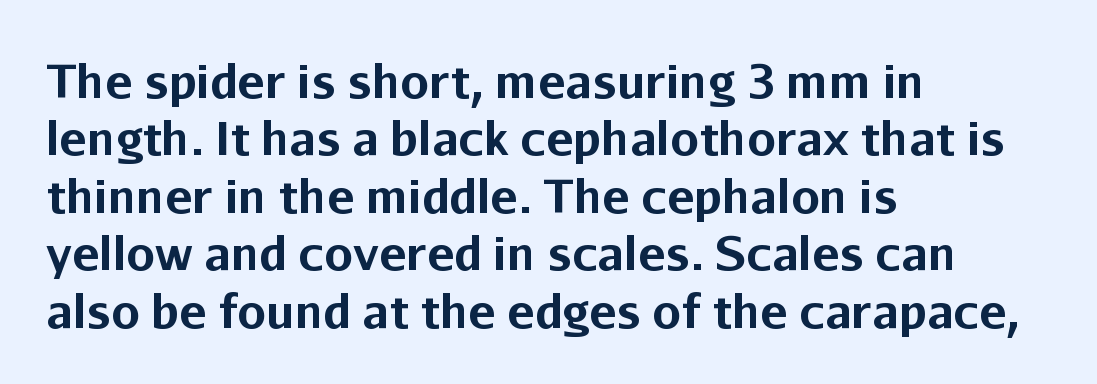
The image shows 46 px bold sans-serif type, upright; set left-aligned, normal line spacing (1.25x), normal letter spacing, not underlined; low stroke contrast and a medium x-height.
